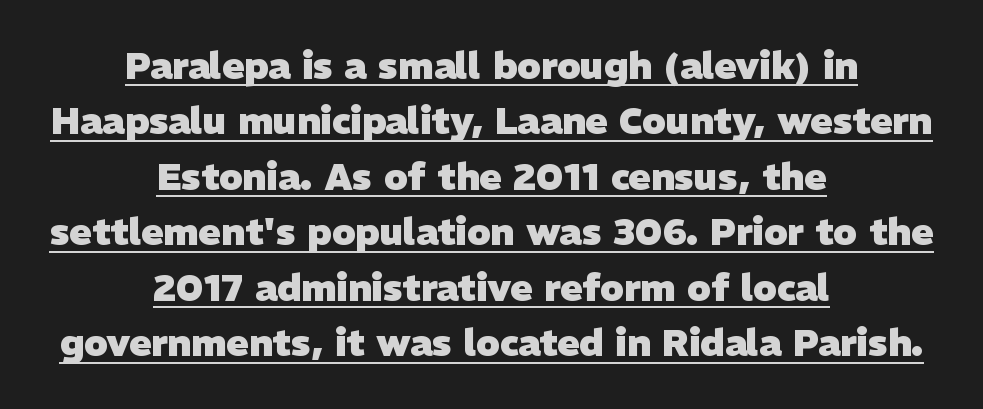
{"serif": "no", "bold": "yes", "weight": "heavy", "width": "normal", "stroke_contrast": "low", "x_height": "medium", "monospaced": "no", "underline": "yes", "align": "center", "line_spacing": "normal", "line_spacing_ratio": 1.5, "letter_spacing": "normal", "letter_spacing_em": 0.0, "glyph_px": 37}
